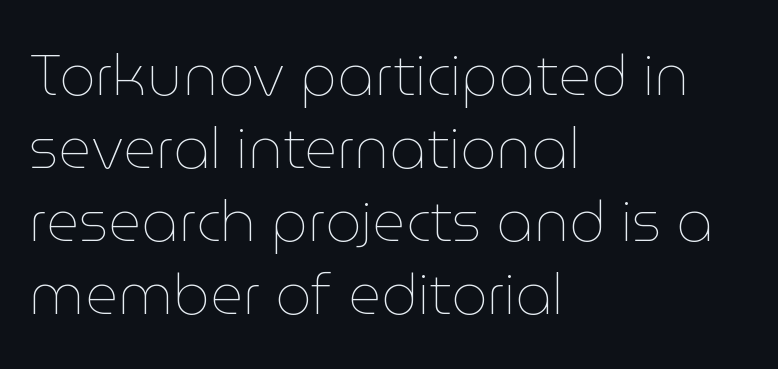
The image shows 57 px thin type, upright; set left-aligned, normal line spacing (1.28x), normal letter spacing, not underlined; low stroke contrast and a medium x-height.
